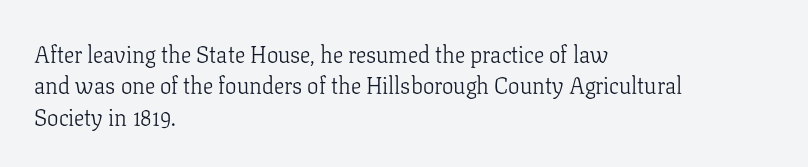
{"italic": "no", "bold": "no", "underline": "no", "align": "left", "line_spacing": "normal", "line_spacing_ratio": 1.36, "letter_spacing": "normal", "letter_spacing_em": 0.0, "glyph_px": 23}
